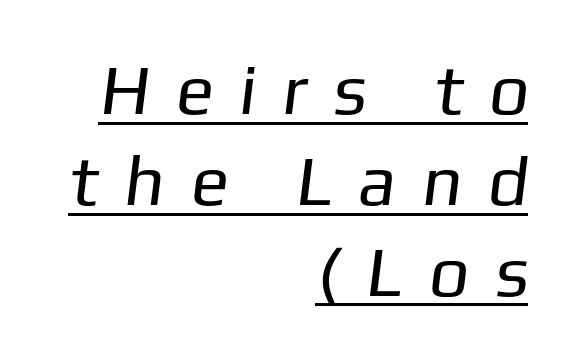
{"serif": "no", "bold": "no", "weight": "regular", "width": "normal", "stroke_contrast": "low", "x_height": "medium", "monospaced": "no", "underline": "yes", "align": "right", "line_spacing": "normal", "line_spacing_ratio": 1.28, "letter_spacing": "wide", "letter_spacing_em": 0.36, "glyph_px": 71}
